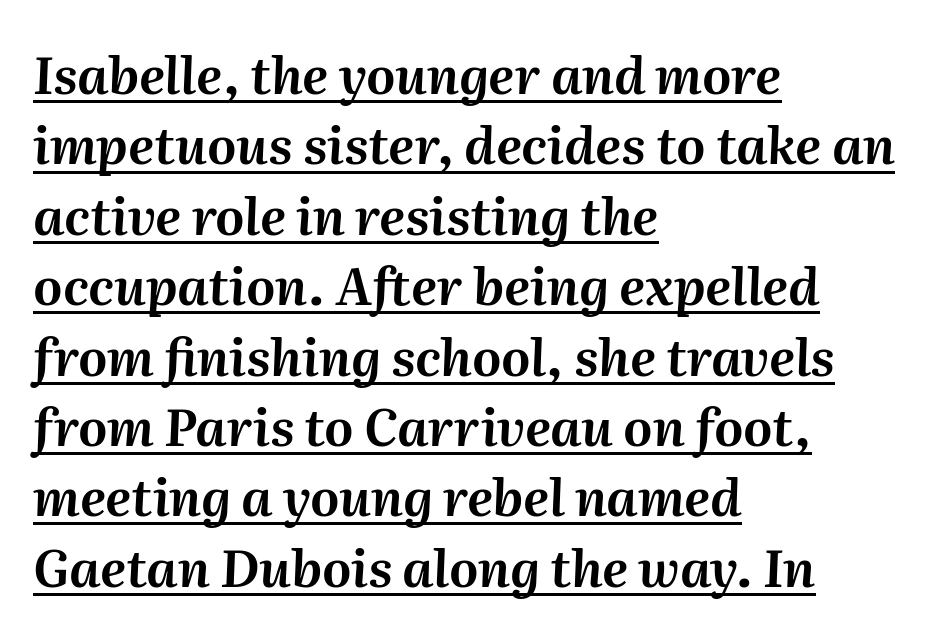
The image shows 51 px text type, italic (leaning right); set left-aligned, normal line spacing (1.38x), normal letter spacing, underlined; medium stroke contrast and a medium x-height.
